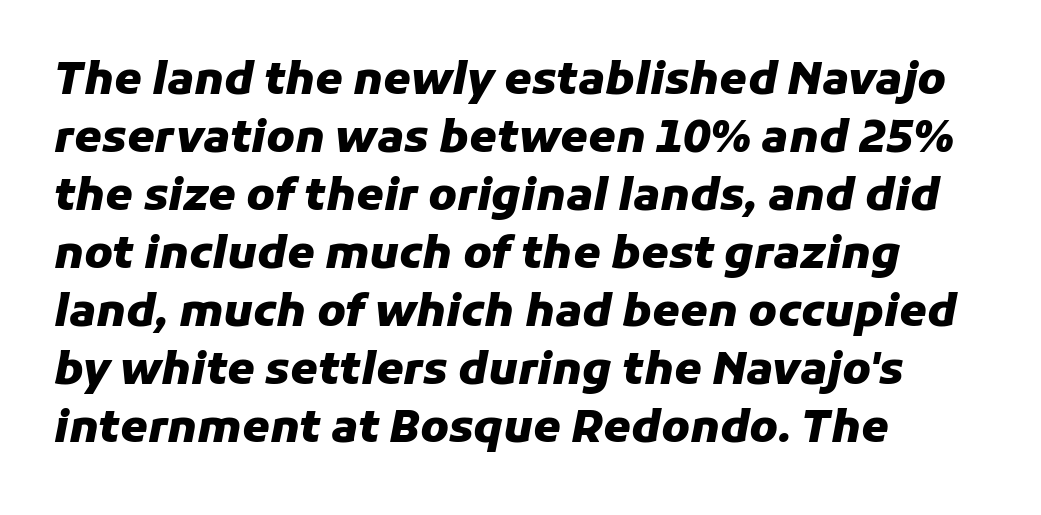
The image shows 44 px heavy type, italic (leaning right); set left-aligned, normal line spacing (1.32x), normal letter spacing, not underlined; low stroke contrast and a medium x-height.
